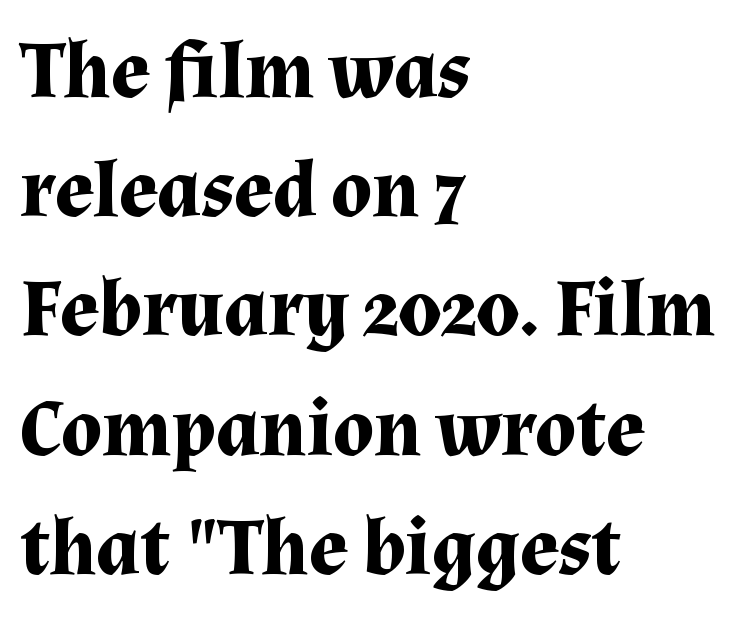
Q: Is the text bold? A: Yes.
Q: Is the text italic (slanted)? A: No, it is upright.
Q: Is the typeface a serif or a sans-serif typeface? A: Serif.
Q: Is the text underlined? A: No.
Q: How is the paragraph aligned? A: Left-aligned.
Q: Is the spacing between letters normal or unusually wide? A: Normal.
Q: Is the spacing between lines tight, normal or loose? A: Normal.
Q: Width (condensed, normal, or wide)? A: Normal.
Q: Stroke contrast? A: Medium.
Q: x-height? A: Medium.
Q: Monospaced? A: No.
